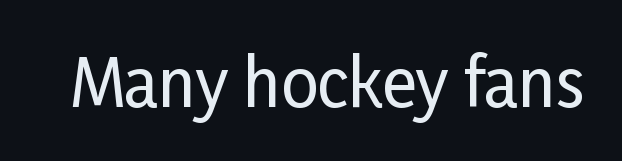
Q: Is the text italic (slanted)? A: No, it is upright.
Q: Is the typeface a serif or a sans-serif typeface? A: Sans-serif.
Q: Is the text underlined? A: No.
Q: Is the spacing between letters normal or unusually wide? A: Normal.
Q: Width (condensed, normal, or wide)? A: Condensed.
Q: Stroke contrast? A: Low.
Q: x-height? A: Medium.
Q: Monospaced? A: No.
